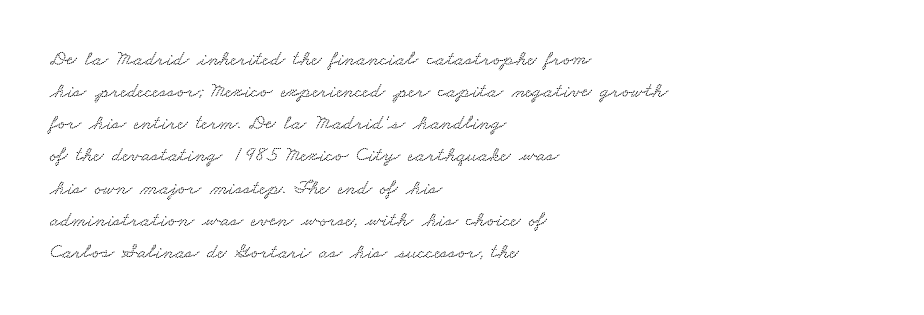
This block has exactly the height ordinary leading produces. Line beginnings align vertically; line endings do not. Descenders are the only things crossing below the line. Nothing unusual about the tracking: characters are spaced as the font intends.
